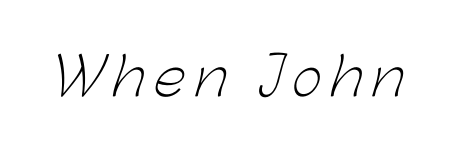
Grotesque or geometric, the face here clearly has no serifs. Looks like regular typesetting: each glyph gets only the width it needs. This is not heavy type; no bold has been used. Plain, unruled lines of type.
